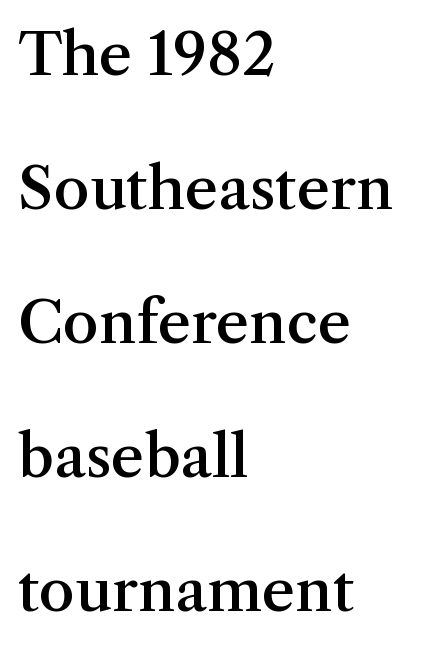
The image shows 58 px semibold serif type, upright; set left-aligned, loose line spacing (2.31x), normal letter spacing, not underlined; medium stroke contrast and a medium x-height.
